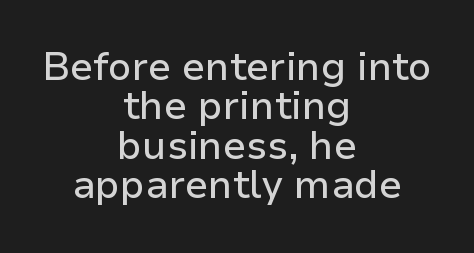
The image shows 39 px sans-serif type, upright; set centered, tight line spacing (1.01x), normal letter spacing, not underlined; low stroke contrast and a medium x-height.
